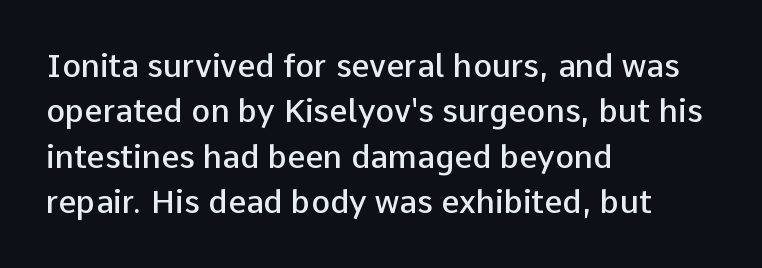
Q: Is the text bold? A: Semi-bold.
Q: Is the text italic (slanted)? A: No, it is upright.
Q: Is the typeface a serif or a sans-serif typeface? A: Sans-serif.
Q: Is the text underlined? A: No.
Q: How is the paragraph aligned? A: Left-aligned.
Q: Is the spacing between letters normal or unusually wide? A: Normal.
Q: Is the spacing between lines tight, normal or loose? A: Normal.
Q: Width (condensed, normal, or wide)? A: Normal.
Q: Stroke contrast? A: Low.
Q: x-height? A: Medium.
Q: Monospaced? A: No.
